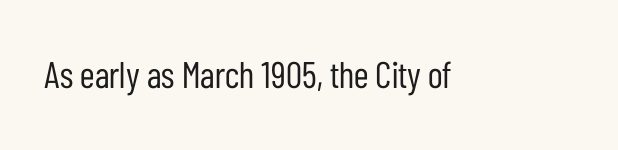
The image shows 37 px regular-weight, condensed sans-serif type, upright; set normal letter spacing, not underlined; low stroke contrast and a medium x-height.
